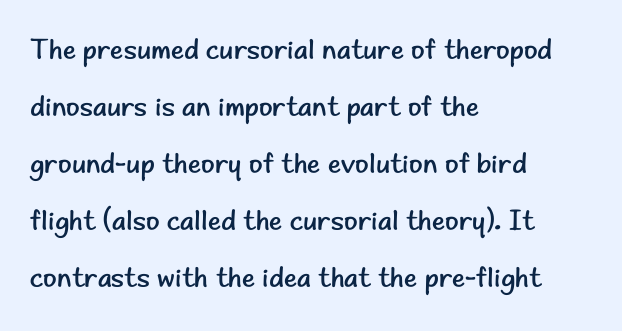
Q: Is the text bold? A: No.
Q: Is the text italic (slanted)? A: No, it is upright.
Q: Is the typeface a serif or a sans-serif typeface? A: Sans-serif.
Q: Is the text underlined? A: No.
Q: How is the paragraph aligned? A: Left-aligned.
Q: Is the spacing between letters normal or unusually wide? A: Normal.
Q: Is the spacing between lines tight, normal or loose? A: Loose.
Q: Width (condensed, normal, or wide)? A: Normal.
Q: Stroke contrast? A: Low.
Q: x-height? A: Small.
Q: Monospaced? A: No.
